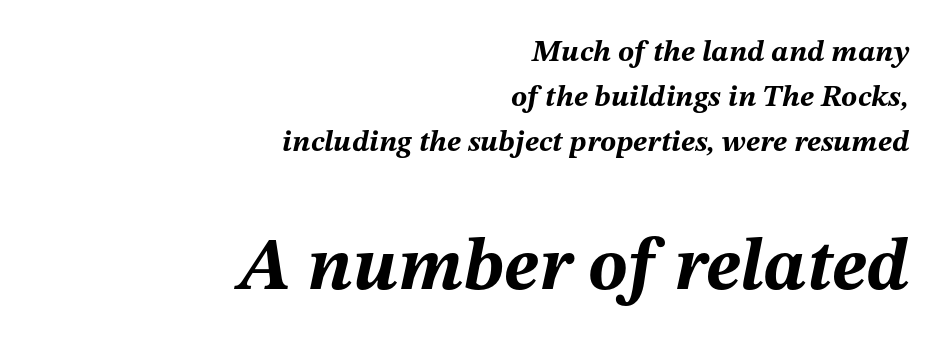
The image shows 74 px bold type, italic (leaning right); set right-aligned, normal line spacing (1.5x), normal letter spacing, not underlined; the second (bottom) block is 2.47x larger; medium stroke contrast and a medium x-height.
